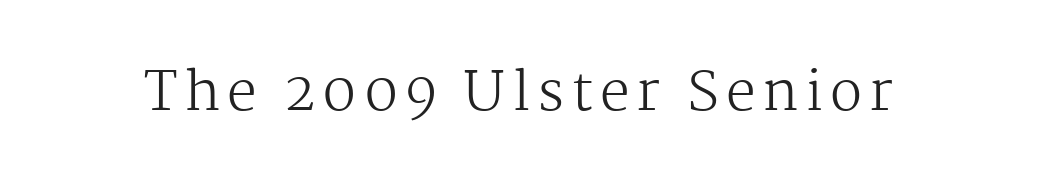
Stem width sits at or under what a default text font uses. Descenders hang freely into open space. Classification — serif. The font's upright variant was chosen for this text. A typesetter would call this proportional, since set widths differ per character.
